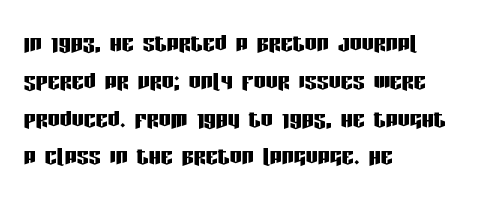
{"serif": "no", "italic": "no", "width": "condensed", "stroke_contrast": "low", "x_height": "large", "monospaced": "no", "underline": "no", "align": "left", "line_spacing": "normal", "line_spacing_ratio": 1.26, "letter_spacing": "normal", "letter_spacing_em": 0.0, "glyph_px": 30}
